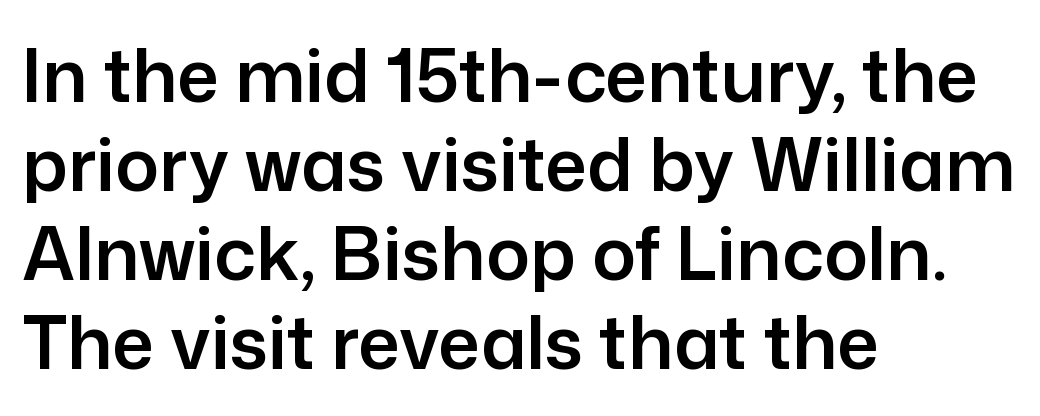
{"serif": "no", "italic": "no", "width": "normal", "stroke_contrast": "low", "x_height": "medium", "monospaced": "no", "underline": "no", "align": "left", "line_spacing_ratio": 1.22, "letter_spacing": "normal", "letter_spacing_em": 0.0, "glyph_px": 73}
